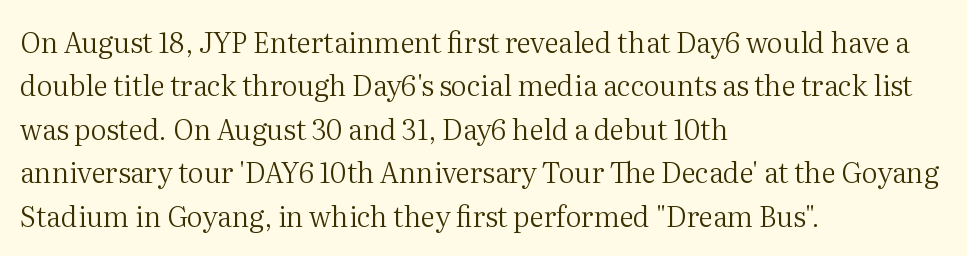
Q: Is the text bold? A: No.
Q: Is the text italic (slanted)? A: No, it is upright.
Q: Is the typeface a serif or a sans-serif typeface? A: Serif.
Q: Is the text underlined? A: No.
Q: How is the paragraph aligned? A: Left-aligned.
Q: Is the spacing between letters normal or unusually wide? A: Normal.
Q: Is the spacing between lines tight, normal or loose? A: Normal.
Q: Width (condensed, normal, or wide)? A: Normal.
Q: Stroke contrast? A: Medium.
Q: x-height? A: Medium.
Q: Monospaced? A: No.
